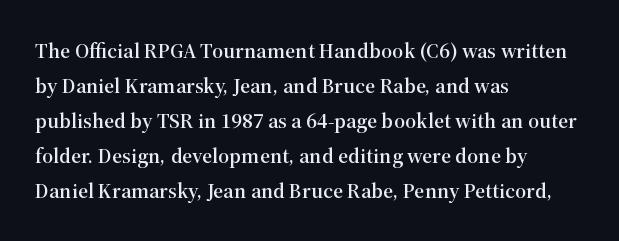
{"italic": "no", "underline": "no", "align": "left", "line_spacing": "normal", "line_spacing_ratio": 1.59, "letter_spacing": "normal", "letter_spacing_em": 0.0, "glyph_px": 22}
